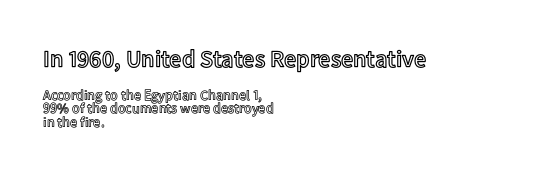
Q: Is the text italic (slanted)? A: No, it is upright.
Q: Is the text underlined? A: No.
Q: How is the paragraph aligned? A: Left-aligned.
Q: Is the spacing between letters normal or unusually wide? A: Normal.
Q: Is the spacing between lines tight, normal or loose? A: Tight.
Q: Which block of text is set in a larger size, the first (top) or the second (bottom)? A: The first (top) one.
